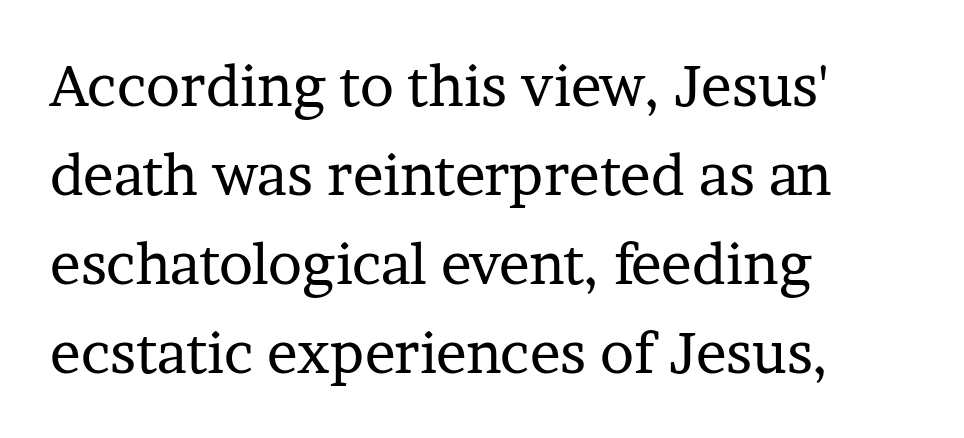
Q: Is the text bold? A: No.
Q: Is the text italic (slanted)? A: No, it is upright.
Q: Is the typeface a serif or a sans-serif typeface? A: Serif.
Q: Is the text underlined? A: No.
Q: How is the paragraph aligned? A: Left-aligned.
Q: Is the spacing between letters normal or unusually wide? A: Normal.
Q: Is the spacing between lines tight, normal or loose? A: Normal.
Q: Width (condensed, normal, or wide)? A: Normal.
Q: Stroke contrast? A: Low.
Q: x-height? A: Medium.
Q: Monospaced? A: No.
